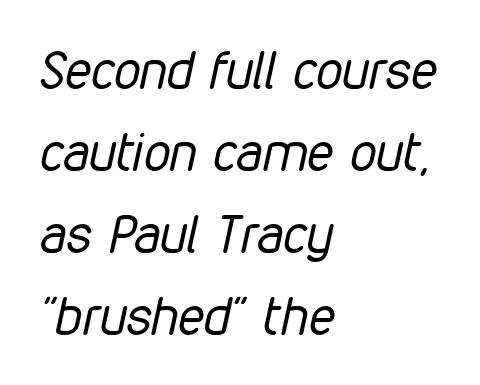
Yep, that's italic — everything's leaning. Tracking value appears to be zero — textbook default spacing. Here the designer chose a conventional face with non-uniform glyph widths. Honestly, the row spacing looks completely unremarkable. Descenders are the only things crossing below the line.
